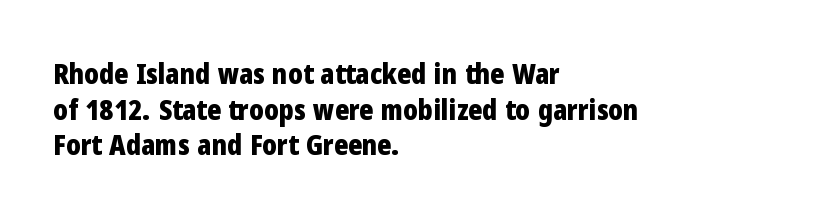
Q: Is the text bold? A: Yes.
Q: Is the text italic (slanted)? A: No, it is upright.
Q: Is the typeface a serif or a sans-serif typeface? A: Sans-serif.
Q: Is the text underlined? A: No.
Q: How is the paragraph aligned? A: Left-aligned.
Q: Is the spacing between letters normal or unusually wide? A: Normal.
Q: Width (condensed, normal, or wide)? A: Condensed.
Q: Stroke contrast? A: Low.
Q: x-height? A: Medium.
Q: Monospaced? A: No.
